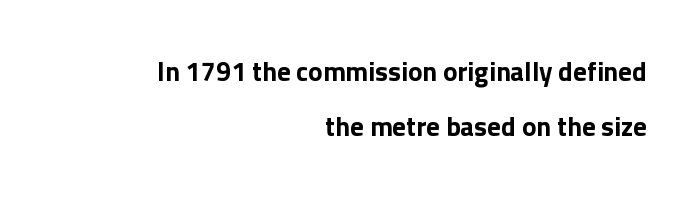
The image shows 27 px text type, upright; set right-aligned, loose line spacing (2.02x), normal letter spacing, not underlined.
